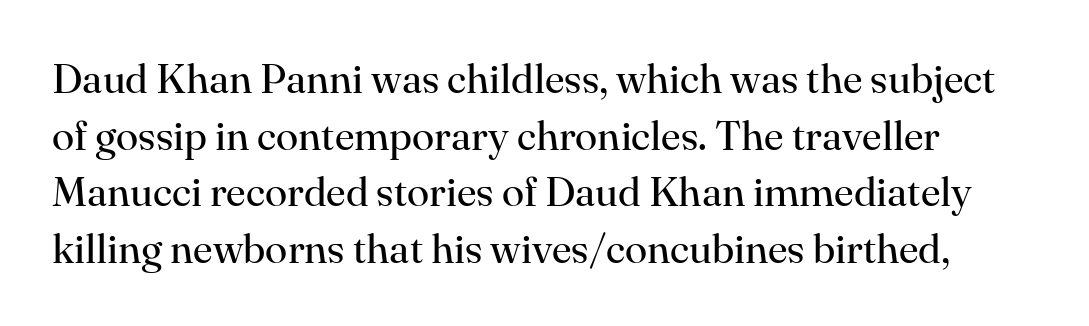
{"serif": "yes", "italic": "no", "bold": "no", "weight": "regular", "width": "normal", "stroke_contrast": "high", "x_height": "small", "monospaced": "no", "underline": "no", "line_spacing": "normal", "line_spacing_ratio": 1.38, "letter_spacing": "normal", "letter_spacing_em": 0.0, "glyph_px": 41}
